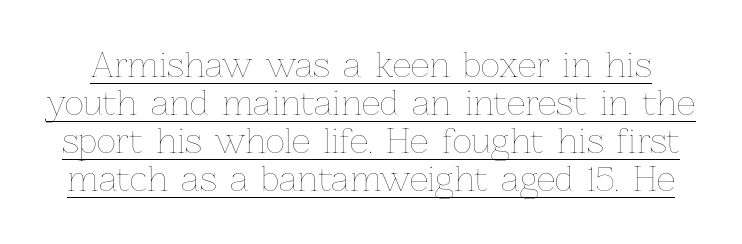
Q: Is the text bold? A: No.
Q: Is the text italic (slanted)? A: No, it is upright.
Q: Is the text underlined? A: Yes.
Q: Is the spacing between letters normal or unusually wide? A: Normal.
Q: Is the spacing between lines tight, normal or loose? A: Tight.
Q: Width (condensed, normal, or wide)? A: Normal.
Q: Stroke contrast? A: Low.
Q: x-height? A: Medium.
Q: Monospaced? A: No.
